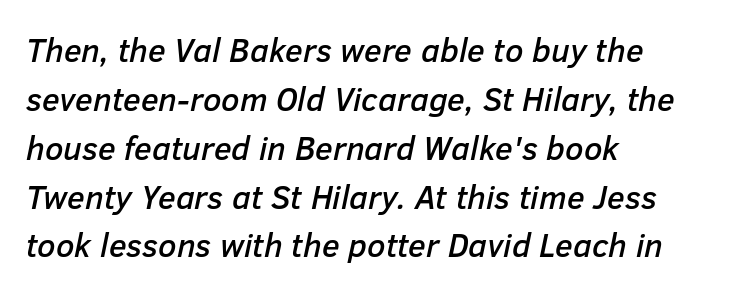
{"italic": "yes", "lean": "right", "slant_degrees": 12, "width": "normal", "stroke_contrast": "low", "x_height": "medium", "monospaced": "no", "underline": "no", "align": "left", "line_spacing": "normal", "line_spacing_ratio": 1.48, "letter_spacing": "normal", "letter_spacing_em": 0.0, "glyph_px": 33}
